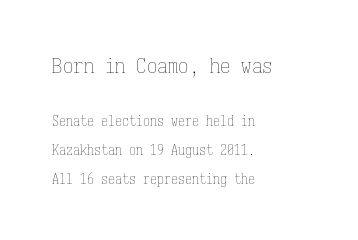
The image shows 21 px text type, upright; set left-aligned, loose line spacing (2.06x), normal letter spacing, not underlined; the first (top) block is 1.5x larger.
